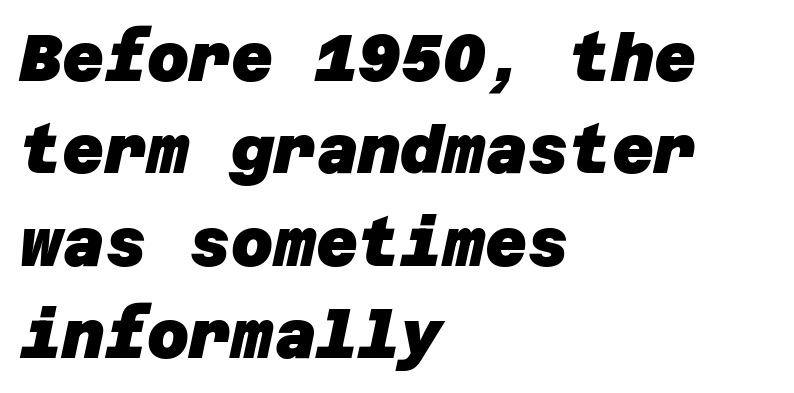
{"serif": "no", "bold": "yes", "weight": "heavy", "width": "normal", "stroke_contrast": "low", "x_height": "large", "underline": "no", "align": "left", "line_spacing": "normal", "line_spacing_ratio": 1.42, "letter_spacing": "normal", "letter_spacing_em": 0.0, "glyph_px": 65}
